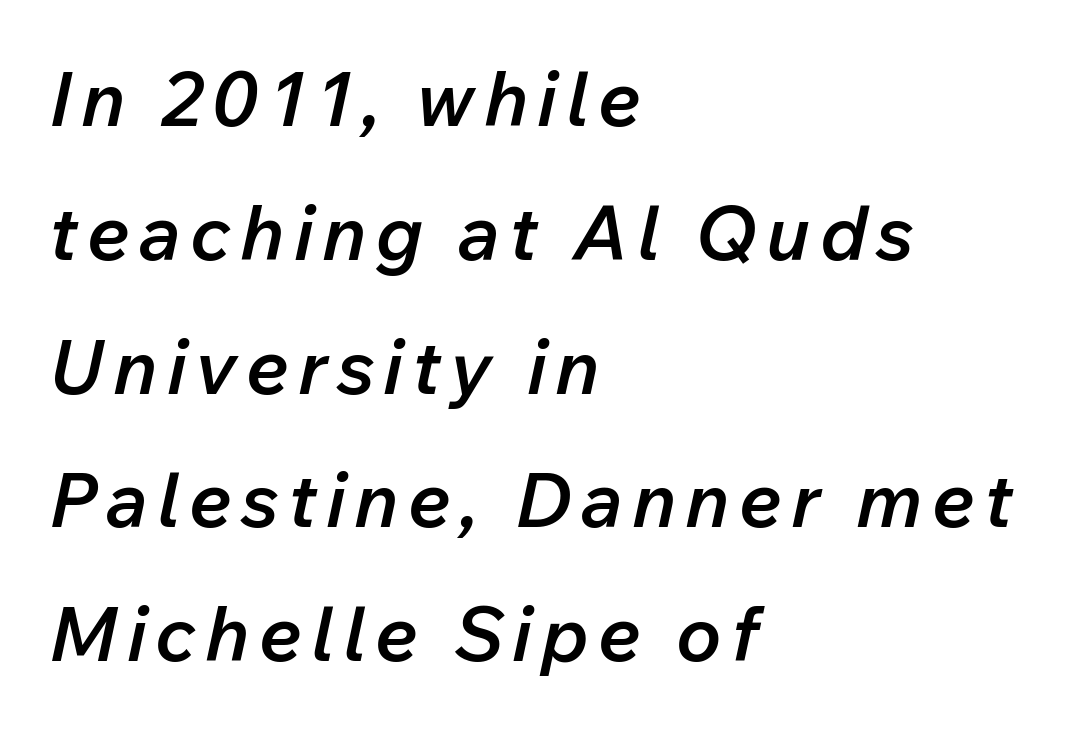
{"italic": "yes", "lean": "right", "slant_degrees": 12, "bold": "semi", "weight": "semibold", "width": "normal", "stroke_contrast": "low", "x_height": "medium", "monospaced": "no", "underline": "no", "align": "left", "line_spacing_ratio": 1.76, "glyph_px": 76}
